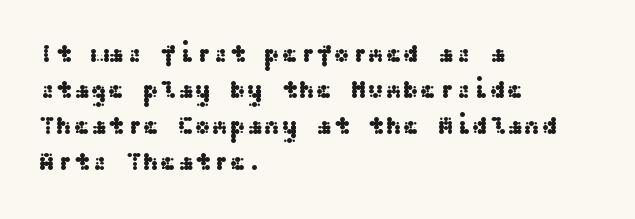
Q: Is the text italic (slanted)? A: No, it is upright.
Q: Is the text underlined? A: No.
Q: How is the paragraph aligned? A: Left-aligned.
Q: Is the spacing between letters normal or unusually wide? A: Normal.
Q: Is the spacing between lines tight, normal or loose? A: Normal.
